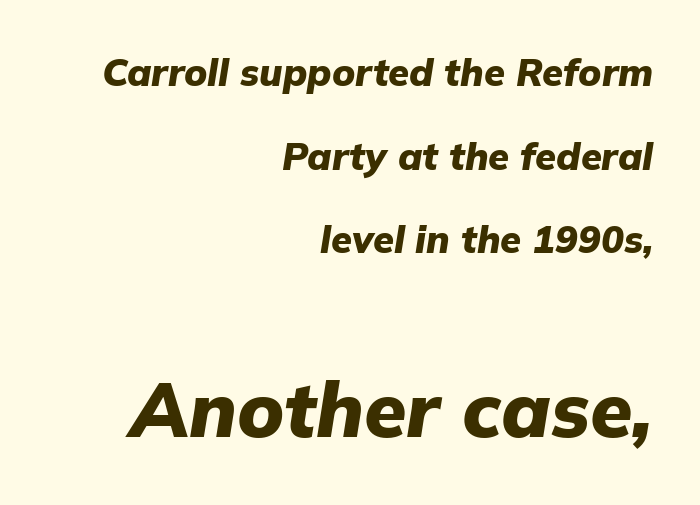
Quick note: underline off. Heft: maximum for text — a bold. This layout puts the modest block above and the oversized block below. The text carries the slant typical of an italic or oblique font. Caption: standard tracking, unaltered. Looks like regular typesetting: each glyph gets only the width it needs.
